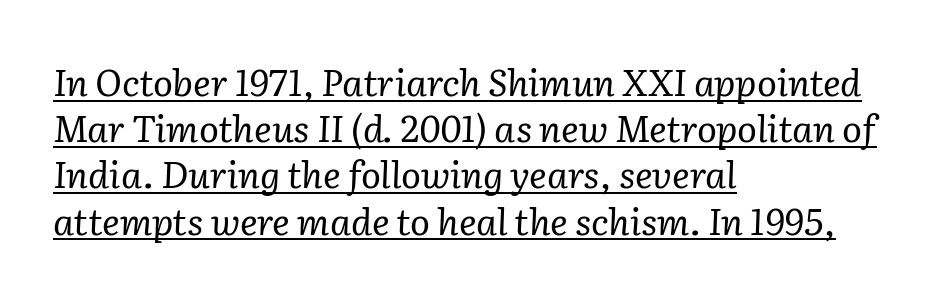
Q: Is the text bold? A: No.
Q: Is the text italic (slanted)? A: Yes, it leans right by about 2 degrees.
Q: Is the typeface a serif or a sans-serif typeface? A: Serif.
Q: Is the text underlined? A: Yes.
Q: How is the paragraph aligned? A: Left-aligned.
Q: Is the spacing between letters normal or unusually wide? A: Normal.
Q: Is the spacing between lines tight, normal or loose? A: Normal.
Q: Width (condensed, normal, or wide)? A: Normal.
Q: Stroke contrast? A: Low.
Q: x-height? A: Medium.
Q: Monospaced? A: No.
